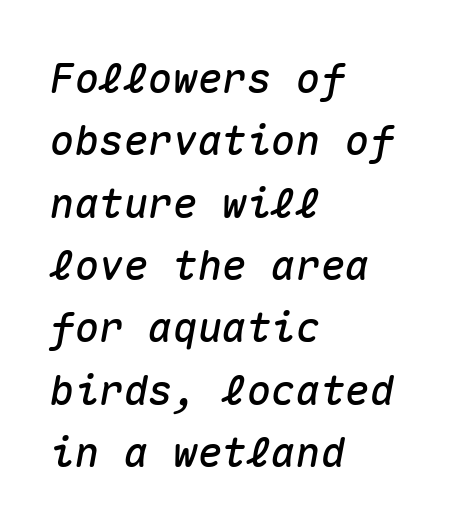
The image shows 41 px text type, italic (leaning right), monospaced; set left-aligned, normal line spacing (1.52x), normal letter spacing, not underlined; medium stroke contrast and a medium x-height.
